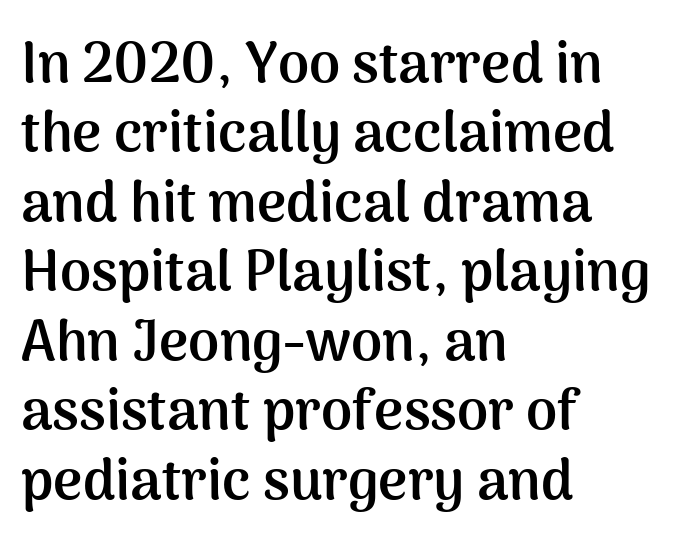
The image shows 56 px semibold sans-serif type, upright; set left-aligned, line spacing 1.24x, normal letter spacing, not underlined; medium stroke contrast and a medium x-height.
